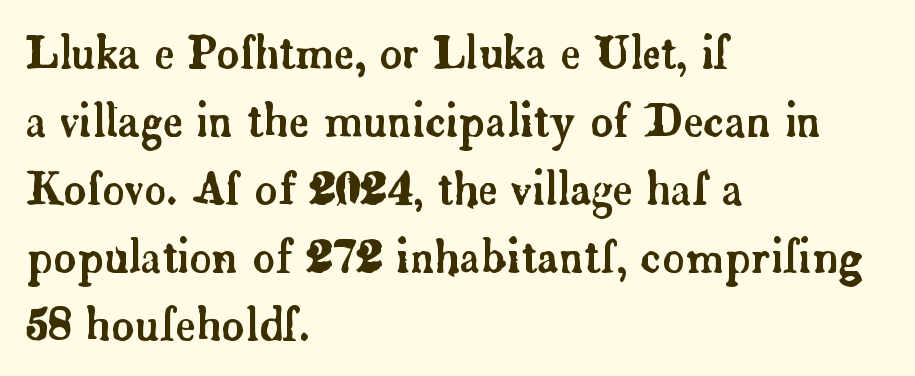
{"serif": "yes", "italic": "no", "width": "normal", "stroke_contrast": "low", "x_height": "small", "monospaced": "no", "underline": "no", "align": "left", "line_spacing": "normal", "line_spacing_ratio": 1.58, "letter_spacing": "normal", "letter_spacing_em": 0.0, "glyph_px": 43}
